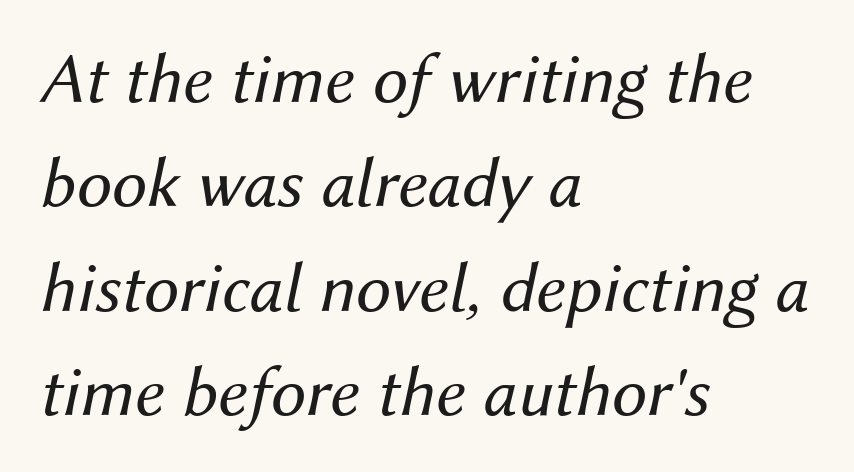
{"italic": "yes", "lean": "right", "slant_degrees": 12, "bold": "no", "weight": "regular", "width": "normal", "stroke_contrast": "medium", "x_height": "medium", "monospaced": "no", "underline": "no", "align": "left", "line_spacing": "normal", "line_spacing_ratio": 1.47, "letter_spacing": "normal", "letter_spacing_em": 0.0, "glyph_px": 71}
